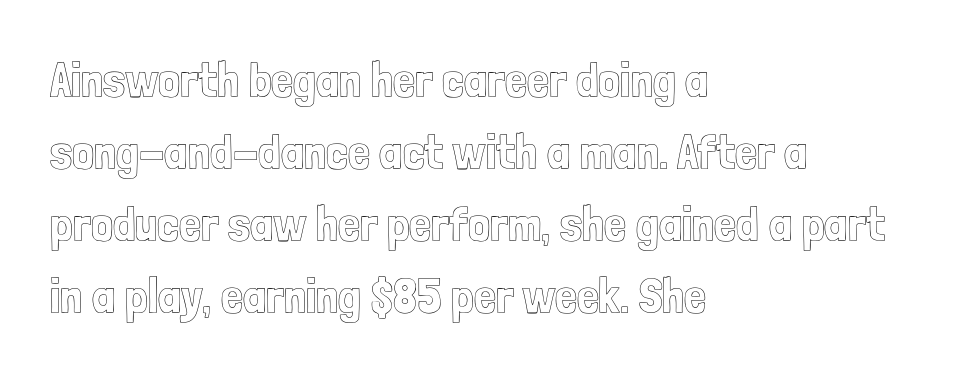
{"italic": "no", "width": "condensed", "x_height": "medium", "monospaced": "no", "underline": "no", "align": "left", "line_spacing": "normal", "line_spacing_ratio": 1.47, "letter_spacing": "normal", "letter_spacing_em": 0.0, "glyph_px": 49}
